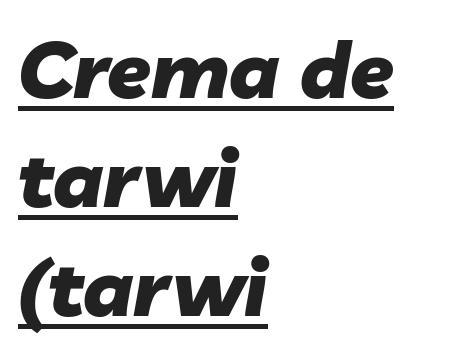
{"italic": "yes", "lean": "right", "slant_degrees": 10, "bold": "yes", "weight": "heavy", "width": "normal", "stroke_contrast": "low", "x_height": "medium", "monospaced": "no", "underline": "yes", "align": "left", "line_spacing": "normal", "line_spacing_ratio": 1.38, "letter_spacing": "normal", "letter_spacing_em": 0.0, "glyph_px": 79}
